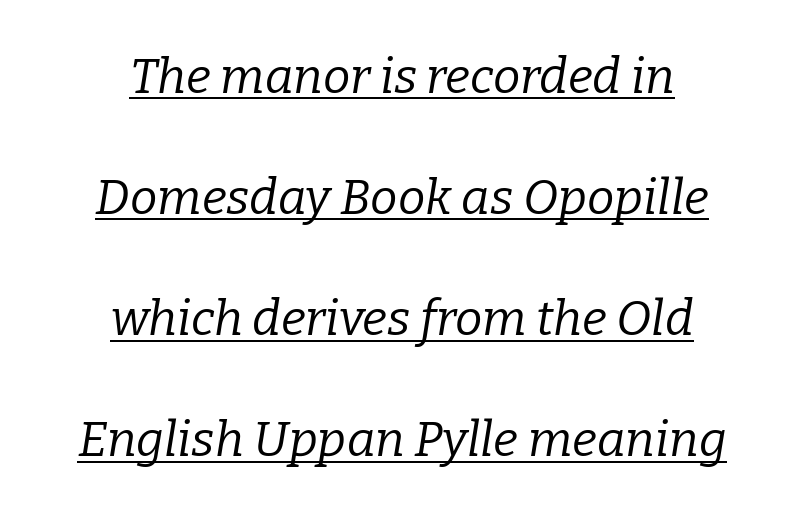
This sample uses a serif face. Tracking here is standard; glyphs follow each other at the usual distance. How would I describe the line gaps? Wide and relaxed. Underline: present.
